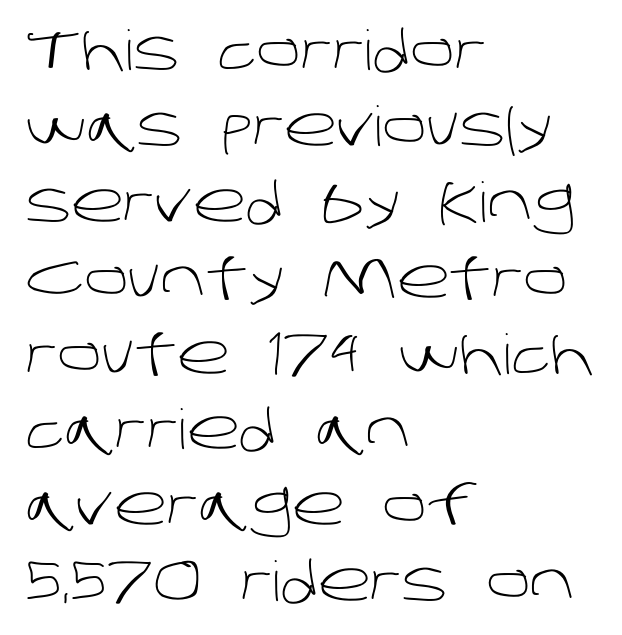
The image shows 55 px light sans-serif type; set left-aligned, normal line spacing (1.38x), normal letter spacing, not underlined; low stroke contrast and a large x-height.
